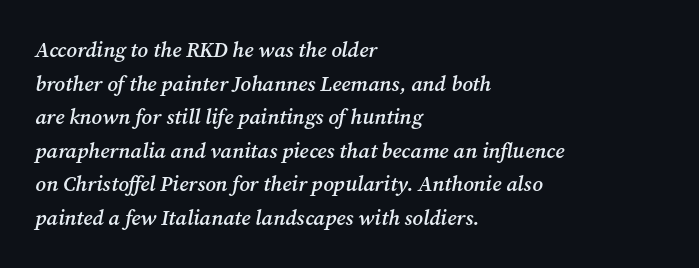
These lines carry some extra weight — a demibold, not a full bold. Underline: absent. The specimen reads as italic at a glance. Is the letter spacing exaggerated? No — it looks like the ordinary default.
